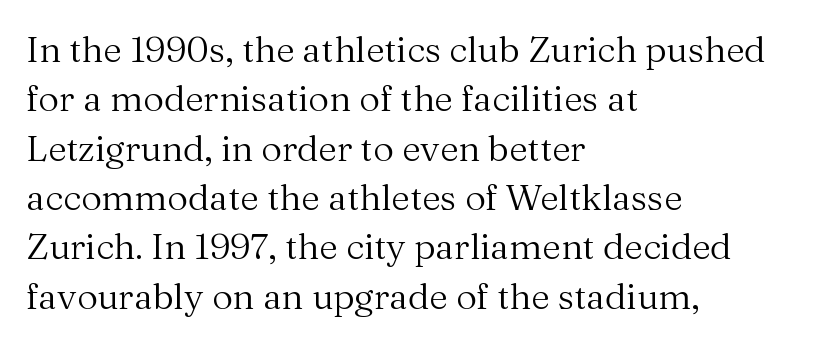
Q: Is the text bold? A: No.
Q: Is the text italic (slanted)? A: No, it is upright.
Q: Is the typeface a serif or a sans-serif typeface? A: Serif.
Q: Is the text underlined? A: No.
Q: How is the paragraph aligned? A: Left-aligned.
Q: Is the spacing between letters normal or unusually wide? A: Normal.
Q: Is the spacing between lines tight, normal or loose? A: Normal.
Q: Width (condensed, normal, or wide)? A: Normal.
Q: Stroke contrast? A: Medium.
Q: x-height? A: Medium.
Q: Monospaced? A: No.
